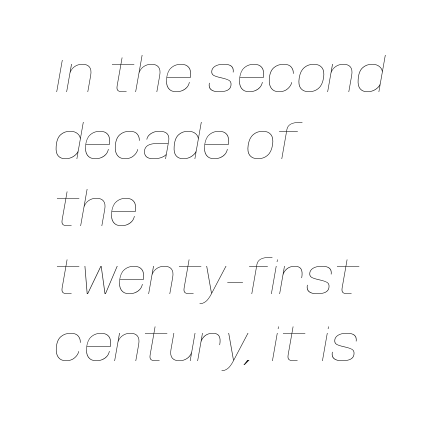
{"italic": "yes", "lean": "right", "slant_degrees": 10, "bold": "no", "weight": "thin", "width": "normal", "stroke_contrast": "low", "x_height": "large", "monospaced": "no", "underline": "no", "align": "left", "line_spacing": "normal", "line_spacing_ratio": 1.43, "letter_spacing": "normal", "letter_spacing_em": 0.0, "glyph_px": 47}
